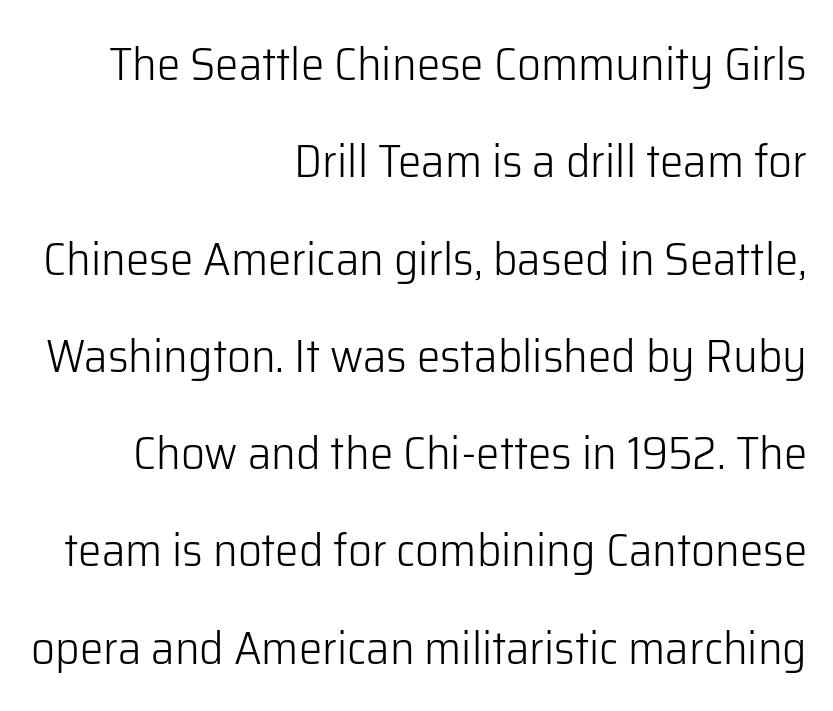
Q: Is the text bold? A: No.
Q: Is the text italic (slanted)? A: No, it is upright.
Q: Is the typeface a serif or a sans-serif typeface? A: Sans-serif.
Q: Is the text underlined? A: No.
Q: How is the paragraph aligned? A: Right-aligned.
Q: Is the spacing between letters normal or unusually wide? A: Normal.
Q: Is the spacing between lines tight, normal or loose? A: Loose.
Q: Width (condensed, normal, or wide)? A: Normal.
Q: Stroke contrast? A: Low.
Q: x-height? A: Medium.
Q: Monospaced? A: No.
